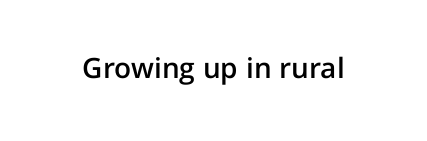
A bit beefed up — I'd call it semibold rather than bold. Look at the tracking — it's just the regular setting, nothing added. The space beneath each line is pristine and unruled. Varying glyph widths throughout — classic text-font behaviour. Typographically, this falls in the sans-serif category.
